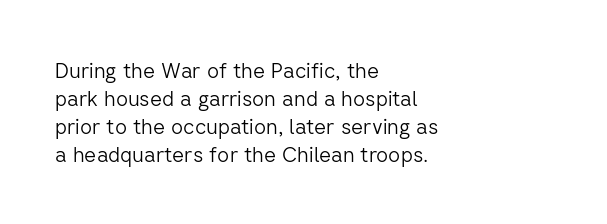
Visually the block forms a straight wall on the left and a jagged coastline on the right. Style check: upright. Bold? No — there's no thickening of the strokes. Notice how descenders clear the ascenders below comfortably — that's standard leading. Each word holds together tightly as a unit, with standard inter-letter gaps.
